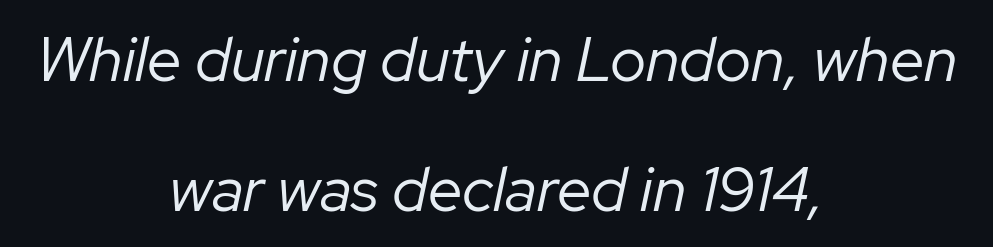
The image shows 62 px regular-weight type, italic (leaning right); set centered, loose line spacing (2.09x), normal letter spacing, not underlined; low stroke contrast and a medium x-height.
